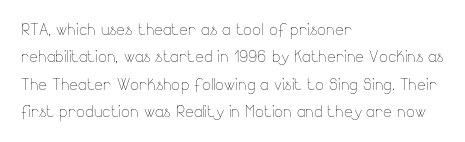
Q: Is the text bold? A: No.
Q: Is the text italic (slanted)? A: No, it is upright.
Q: Is the text underlined? A: No.
Q: How is the paragraph aligned? A: Left-aligned.
Q: Is the spacing between letters normal or unusually wide? A: Normal.
Q: Is the spacing between lines tight, normal or loose? A: Normal.
